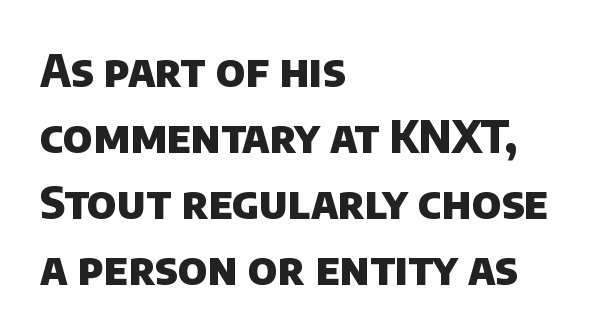
{"serif": "no", "bold": "yes", "weight": "heavy", "width": "normal", "stroke_contrast": "low", "x_height": "large", "monospaced": "no", "underline": "no", "align": "left", "line_spacing": "normal", "line_spacing_ratio": 1.47, "letter_spacing": "normal", "letter_spacing_em": 0.0, "glyph_px": 45}
